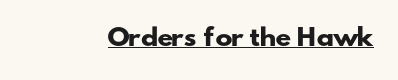
Q: Is the text bold? A: Yes.
Q: Is the text underlined? A: Yes.
Q: Is the spacing between letters normal or unusually wide? A: Normal.
